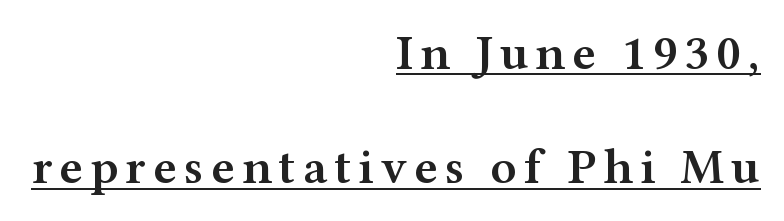
Q: Is the text bold? A: Semi-bold.
Q: Is the text italic (slanted)? A: No, it is upright.
Q: Is the typeface a serif or a sans-serif typeface? A: Serif.
Q: Is the text underlined? A: Yes.
Q: How is the paragraph aligned? A: Right-aligned.
Q: Is the spacing between lines tight, normal or loose? A: Loose.
Q: Width (condensed, normal, or wide)? A: Wide.
Q: Stroke contrast? A: Medium.
Q: x-height? A: Medium.
Q: Monospaced? A: No.
